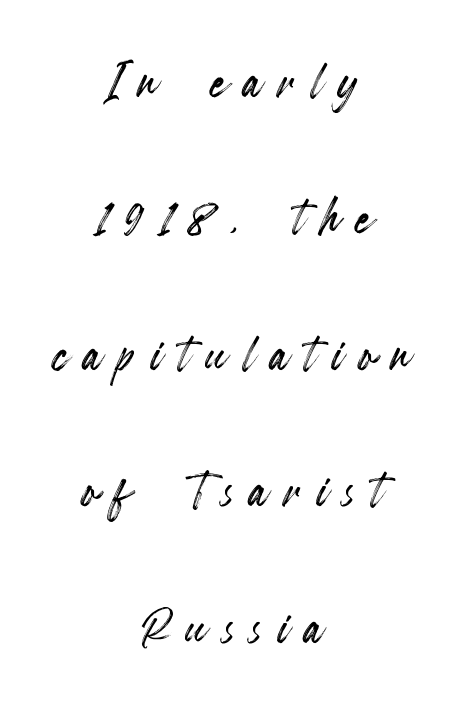
Q: Is the text italic (slanted)? A: Yes.
Q: Is the text underlined? A: No.
Q: How is the paragraph aligned? A: Centered.
Q: Is the spacing between letters normal or unusually wide? A: Unusually wide.
Q: Is the spacing between lines tight, normal or loose? A: Loose.
Q: Width (condensed, normal, or wide)? A: Condensed.
Q: x-height? A: Small.
Q: Monospaced? A: No.
